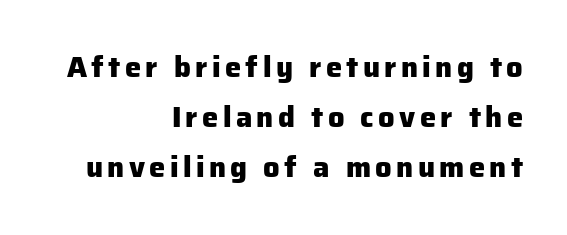
The image shows 29 px heavy sans-serif type, upright; set right-aligned, line spacing 1.73x, not underlined; low stroke contrast and a medium x-height.
